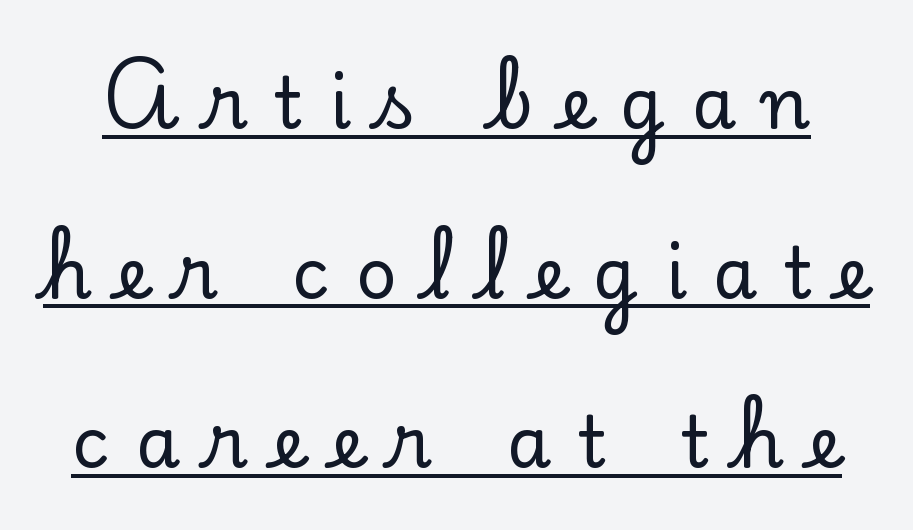
The image shows 71 px serif type, upright; set loose line spacing (2.39x), unusually wide letter spacing (+0.38 em), underlined; low stroke contrast and a small x-height.
